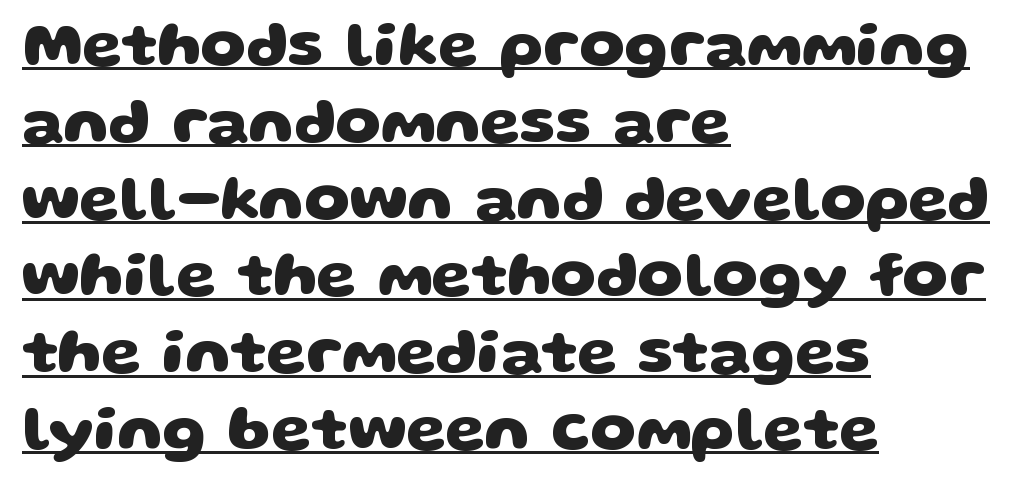
{"serif": "no", "bold": "yes", "weight": "heavy", "width": "wide", "stroke_contrast": "low", "x_height": "large", "monospaced": "no", "underline": "yes", "align": "left", "line_spacing_ratio": 1.2, "letter_spacing": "normal", "letter_spacing_em": 0.0, "glyph_px": 64}
